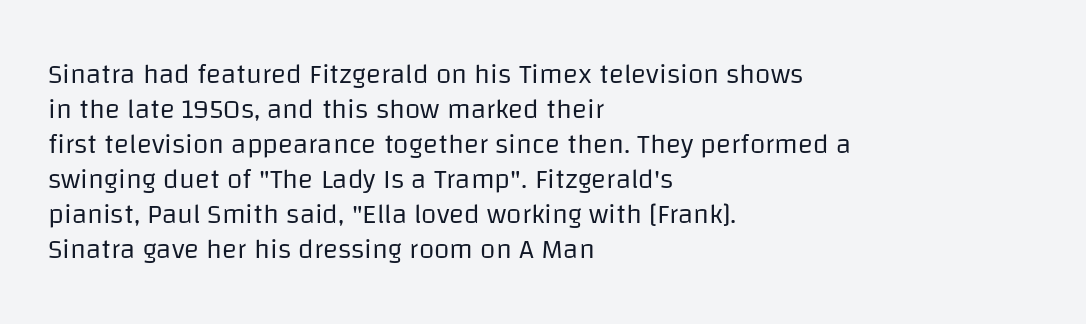
{"serif": "no", "italic": "no", "bold": "no", "weight": "regular", "width": "normal", "stroke_contrast": "low", "x_height": "large", "monospaced": "no", "underline": "no", "align": "left", "line_spacing": "normal", "line_spacing_ratio": 1.25, "letter_spacing": "normal", "letter_spacing_em": 0.0, "glyph_px": 28}
